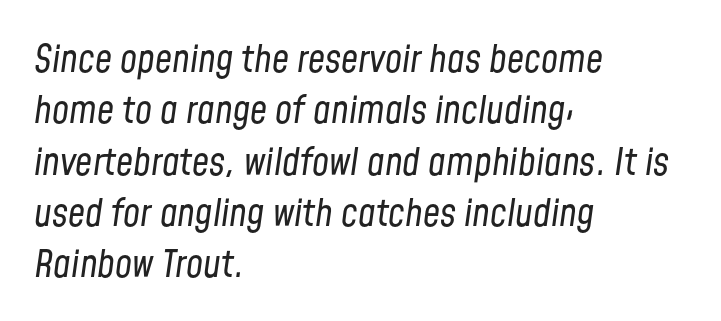
The image shows 38 px regular-weight, condensed type, italic (leaning right); set left-aligned, normal line spacing (1.35x), normal letter spacing, not underlined; low stroke contrast and a medium x-height.
